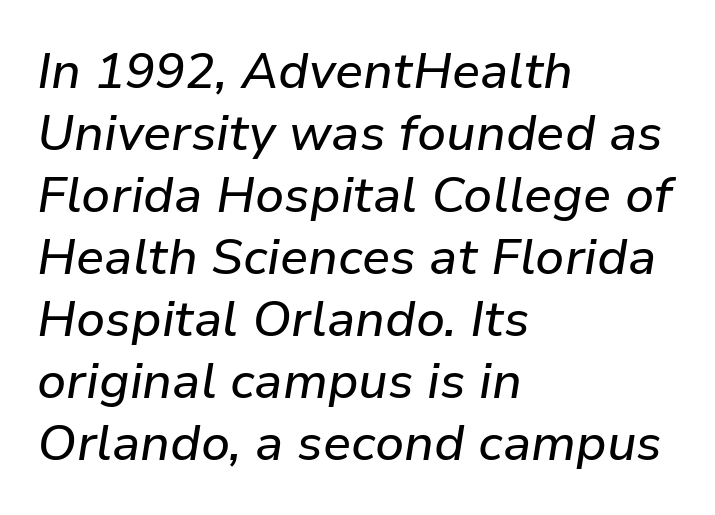
{"italic": "yes", "lean": "right", "slant_degrees": 9, "width": "normal", "stroke_contrast": "low", "x_height": "medium", "monospaced": "no", "underline": "no", "align": "left", "line_spacing_ratio": 1.24, "letter_spacing": "normal", "letter_spacing_em": 0.0, "glyph_px": 50}
